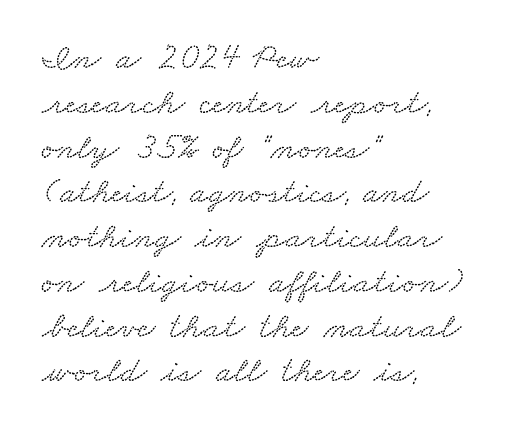
To sum up the face: it has serifs. The rendering keeps characters at their native spacing. The passage shown is typed in a proportional face where columns would drift. Alignment: flush left. Glance below the letters and you will spot only blank space.
